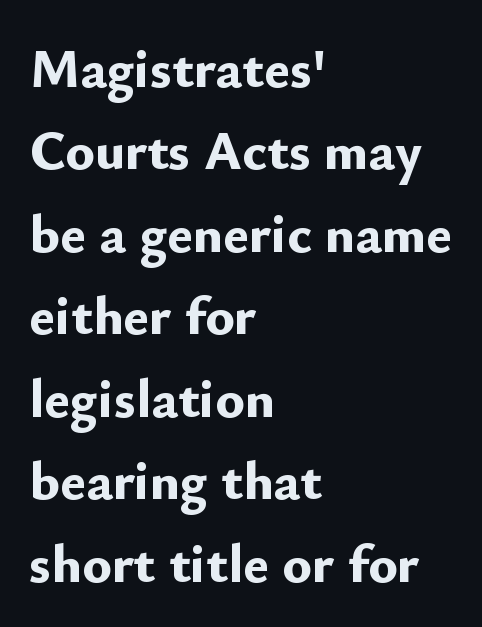
Q: Is the text bold? A: Yes.
Q: Is the text italic (slanted)? A: No, it is upright.
Q: Is the typeface a serif or a sans-serif typeface? A: Sans-serif.
Q: Is the text underlined? A: No.
Q: How is the paragraph aligned? A: Left-aligned.
Q: Is the spacing between letters normal or unusually wide? A: Normal.
Q: Is the spacing between lines tight, normal or loose? A: Normal.
Q: Width (condensed, normal, or wide)? A: Normal.
Q: Stroke contrast? A: Low.
Q: x-height? A: Small.
Q: Monospaced? A: No.
